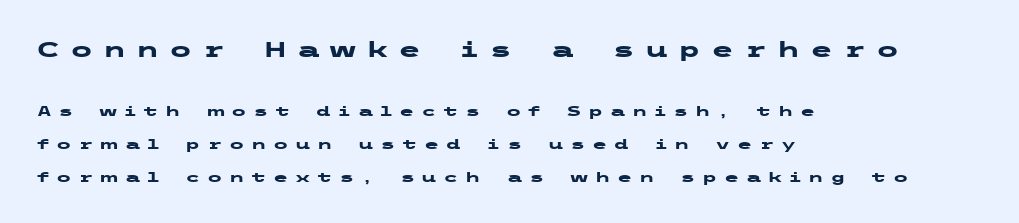
Words appear elongated and porous because spacing is wide. Airy leading. The axis of the letterforms is exactly vertical. If you squint, the top block still reads clearly — it's the larger of the two.
